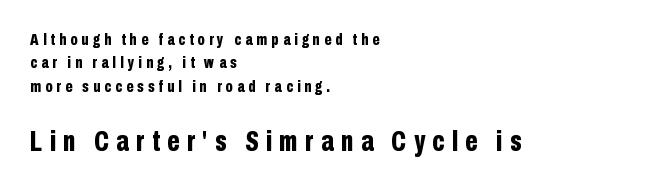
The emphasis by scale lands on block number two, below. Looks like regular typesetting: each glyph gets only the width it needs. Has an underline been added? It has not. Observe the absence of serifs on each vertical stroke in this sample. This sample is left-justified, so line endings fall wherever the words run out. Heavy, bold letterforms.
